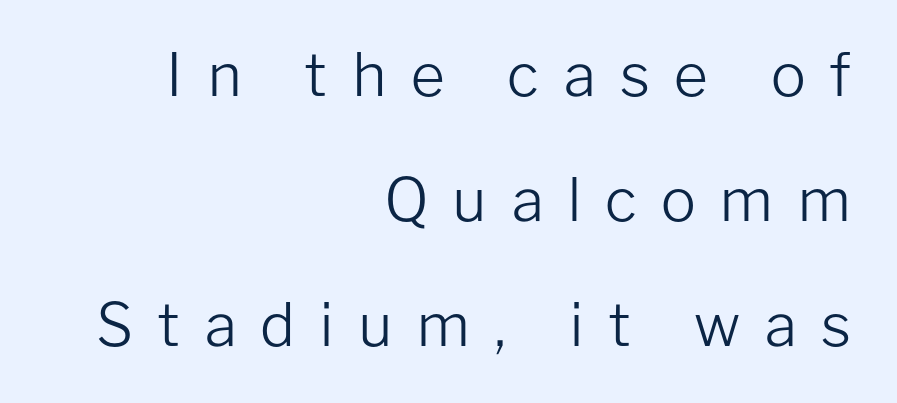
{"serif": "no", "italic": "no", "bold": "no", "weight": "light", "width": "normal", "stroke_contrast": "low", "x_height": "medium", "monospaced": "no", "underline": "no", "align": "right", "line_spacing": "loose", "line_spacing_ratio": 2.12, "letter_spacing": "wide", "letter_spacing_em": 0.4, "glyph_px": 59}
